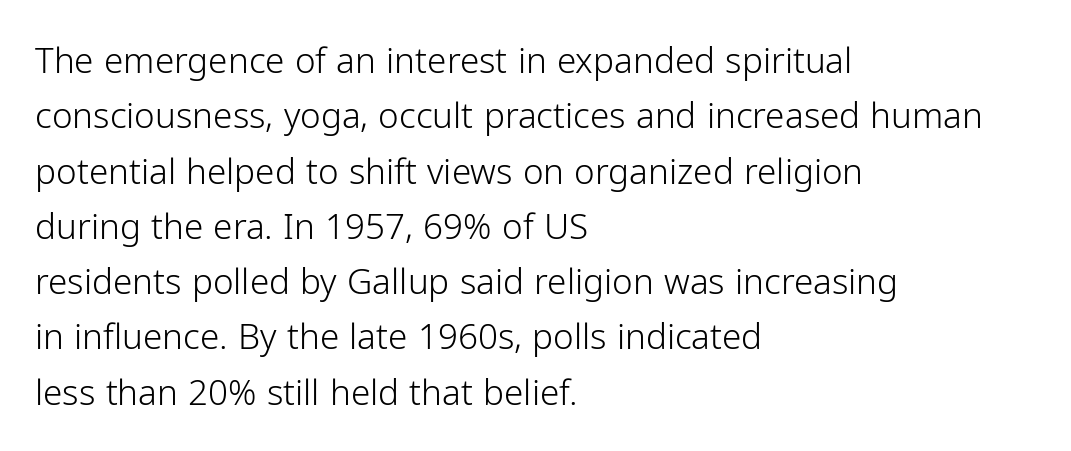
Each word holds together tightly as a unit, with standard inter-letter gaps. No heavy texture on the line: the type isn't bold. Nope, no serifs anywhere on these letters. This block has exactly the height ordinary leading produces. You could not count columns in this text — the font is proportionally spaced.
